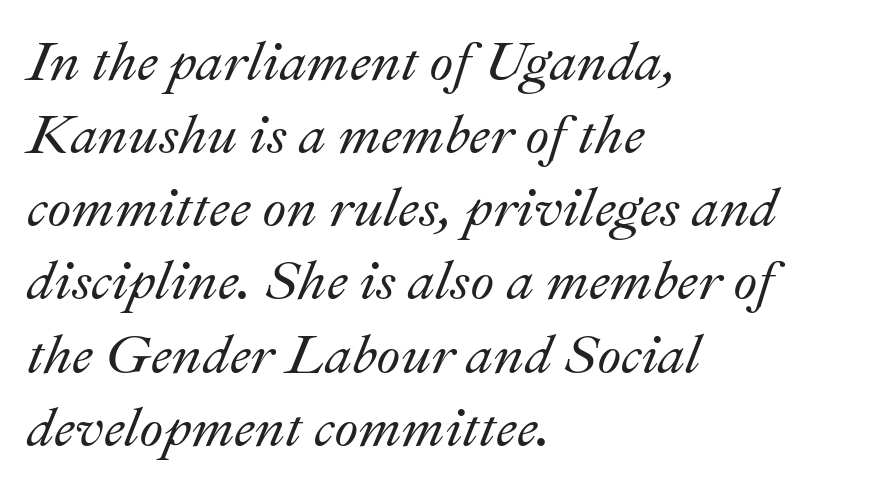
Q: Is the text italic (slanted)? A: Yes, it leans right by about 22 degrees.
Q: Is the text underlined? A: No.
Q: How is the paragraph aligned? A: Left-aligned.
Q: Is the spacing between letters normal or unusually wide? A: Normal.
Q: Is the spacing between lines tight, normal or loose? A: Normal.
Q: Width (condensed, normal, or wide)? A: Normal.
Q: Stroke contrast? A: Medium.
Q: x-height? A: Small.
Q: Monospaced? A: No.
